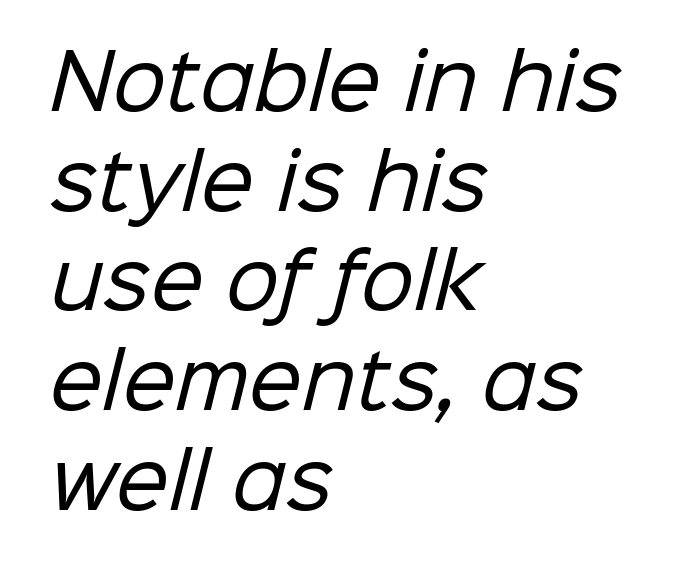
{"serif": "no", "bold": "no", "weight": "regular", "width": "normal", "stroke_contrast": "low", "x_height": "medium", "monospaced": "no", "underline": "no", "align": "left", "line_spacing": "normal", "line_spacing_ratio": 1.33, "letter_spacing": "normal", "letter_spacing_em": 0.0, "glyph_px": 75}
